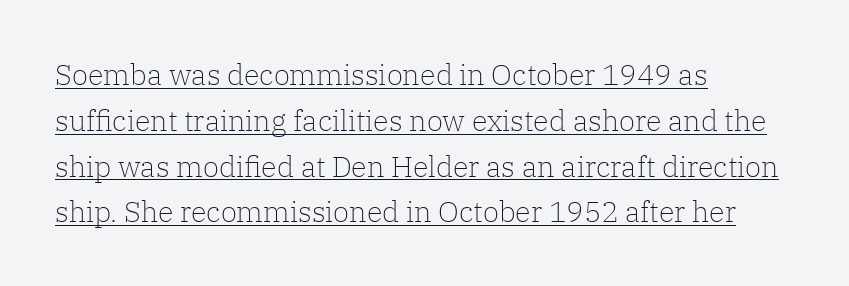
The image shows 29 px light serif type, upright; set left-aligned, normal line spacing (1.58x), normal letter spacing, underlined; low stroke contrast and a medium x-height.
